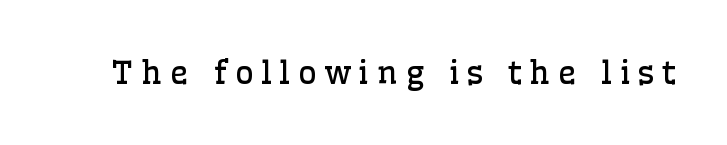
The image shows 32 px regular-weight serif type, upright; set unusually wide letter spacing (+0.24 em), not underlined; low stroke contrast and a medium x-height.
